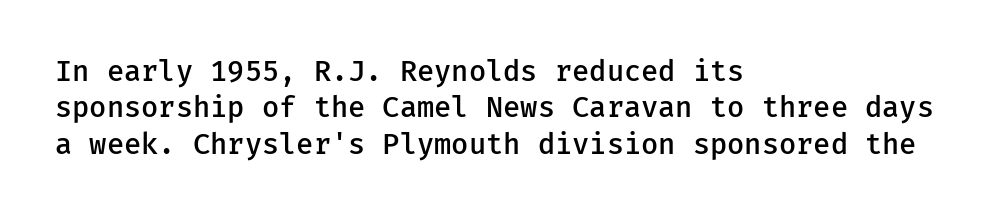
Does the type have serifs? No, each stem ends abruptly. Does extra space separate the letters? No, they use regular spacing. Look at the stroke-to-counter ratio: somewhat heavy, a semibold. Underline: absent. The letters march in equal steps, a hallmark of fixed-pitch type.
